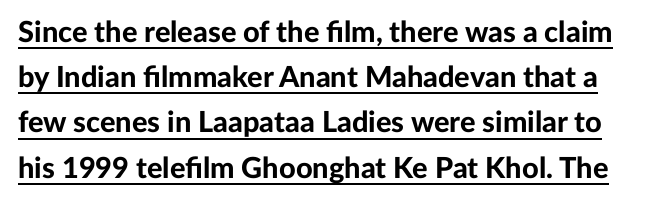
{"serif": "no", "italic": "no", "bold": "yes", "weight": "bold", "width": "normal", "stroke_contrast": "low", "x_height": "medium", "monospaced": "no", "underline": "yes", "line_spacing": "normal", "line_spacing_ratio": 1.56, "letter_spacing": "normal", "letter_spacing_em": 0.0, "glyph_px": 29}
